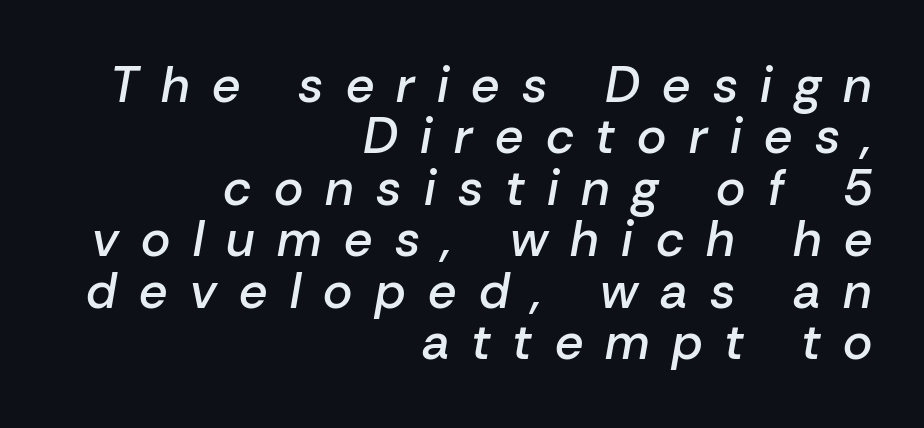
Just letters on the line, the space beneath them empty. The passage shown leans; its letterforms are oblique. Tracking here is generous; glyphs stand well apart from one another. This rendering uses right alignment, leaving the left contour irregular. This sample has the flowing, uneven cadence of proportional lettering.
